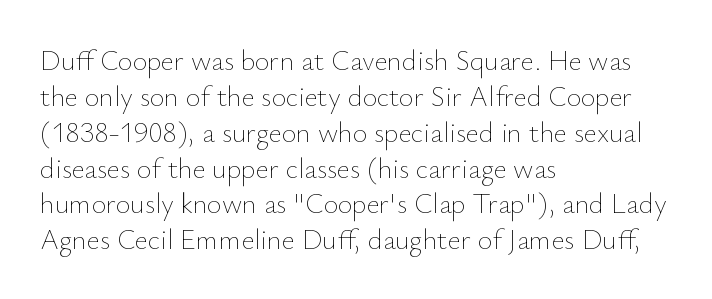
The image shows 28 px thin type, upright; set left-aligned, normal line spacing (1.28x), normal letter spacing, not underlined; low stroke contrast and a small x-height.
